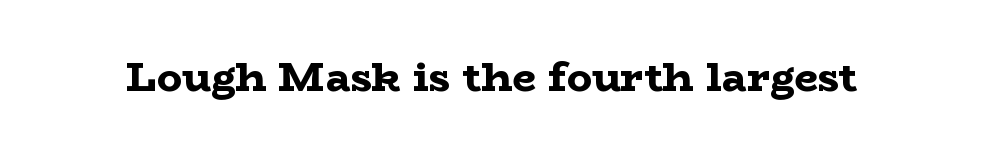
Q: Is the text bold? A: Yes.
Q: Is the text italic (slanted)? A: No, it is upright.
Q: Is the typeface a serif or a sans-serif typeface? A: Serif.
Q: Is the text underlined? A: No.
Q: Is the spacing between letters normal or unusually wide? A: Normal.
Q: Width (condensed, normal, or wide)? A: Wide.
Q: Stroke contrast? A: Low.
Q: x-height? A: Medium.
Q: Monospaced? A: No.
